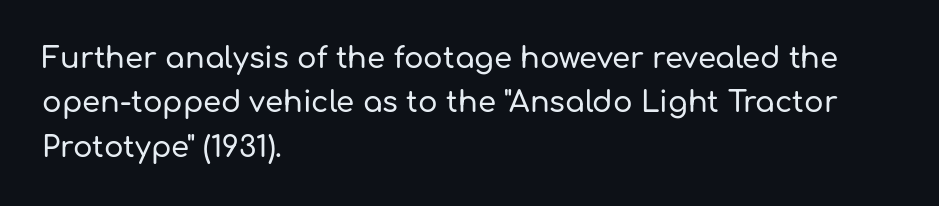
{"serif": "no", "italic": "no", "width": "normal", "stroke_contrast": "low", "x_height": "medium", "monospaced": "no", "underline": "no", "align": "left", "line_spacing": "normal", "line_spacing_ratio": 1.53, "letter_spacing": "normal", "letter_spacing_em": 0.0, "glyph_px": 29}
